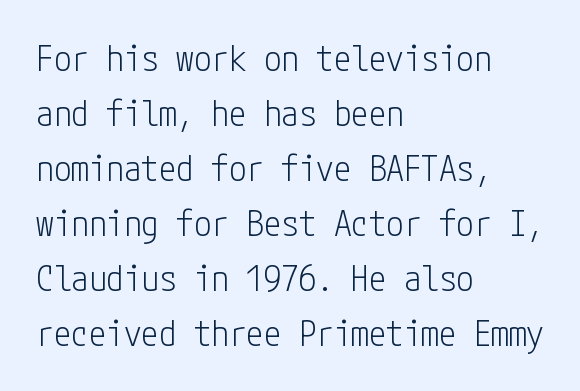
{"serif": "no", "italic": "no", "bold": "no", "weight": "light", "width": "condensed", "stroke_contrast": "low", "x_height": "medium", "underline": "no", "align": "left", "line_spacing": "normal", "line_spacing_ratio": 1.57, "letter_spacing": "normal", "letter_spacing_em": 0.0, "glyph_px": 35}
